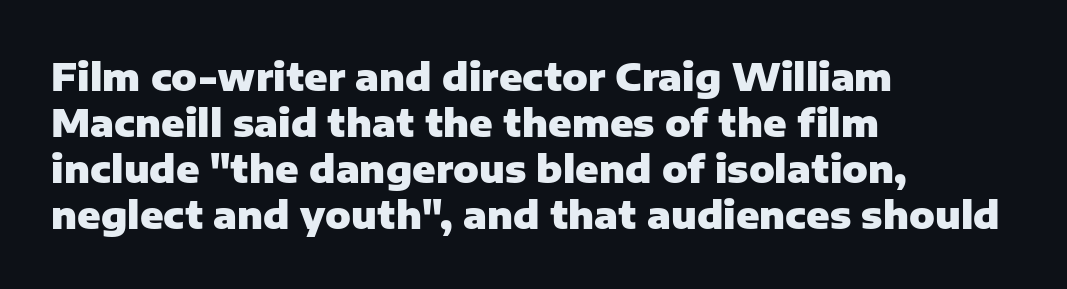
Q: Is the text bold? A: Yes.
Q: Is the text italic (slanted)? A: No, it is upright.
Q: Is the typeface a serif or a sans-serif typeface? A: Sans-serif.
Q: Is the text underlined? A: No.
Q: How is the paragraph aligned? A: Left-aligned.
Q: Is the spacing between letters normal or unusually wide? A: Normal.
Q: Width (condensed, normal, or wide)? A: Normal.
Q: Stroke contrast? A: Low.
Q: x-height? A: Medium.
Q: Monospaced? A: No.
